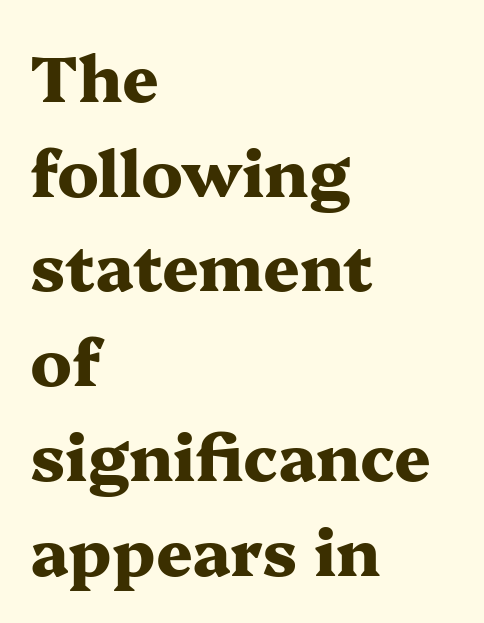
{"serif": "yes", "italic": "no", "bold": "yes", "weight": "heavy", "width": "wide", "stroke_contrast": "medium", "x_height": "medium", "monospaced": "no", "underline": "no", "align": "left", "line_spacing": "normal", "line_spacing_ratio": 1.48, "letter_spacing": "normal", "letter_spacing_em": 0.0, "glyph_px": 64}
